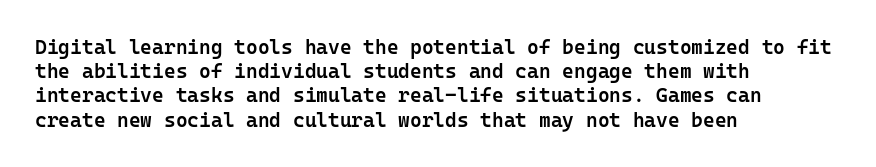
Decoration check: the copy has no underline. A typesetter would mark this as roman, not italic. The letters sit at their default tracking, neither squeezed nor spread. Each line starts at the same left margin while the right side varies. Each glyph is drawn with semibold strokes, heavier than normal yet not fully bold.
